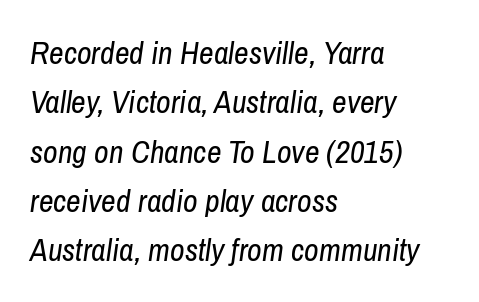
Each line starts at the same left margin while the right side varies. Is this a fixed-width face? No — the glyphs have proportional, varying widths. Type without underlining. The face used here is rendered with its standard letterfit. Tall strokes in this sample are angled rather than plumb.
